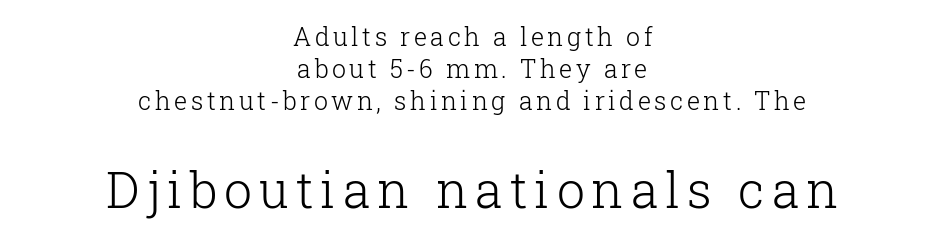
Q: Is the text bold? A: No.
Q: Is the text italic (slanted)? A: No, it is upright.
Q: Is the typeface a serif or a sans-serif typeface? A: Serif.
Q: Is the text underlined? A: No.
Q: How is the paragraph aligned? A: Centered.
Q: Is the spacing between lines tight, normal or loose? A: Normal.
Q: Which block of text is set in a larger size, the first (top) or the second (bottom)? A: The second (bottom) one.
Q: Width (condensed, normal, or wide)? A: Normal.
Q: Stroke contrast? A: Low.
Q: x-height? A: Medium.
Q: Monospaced? A: No.
